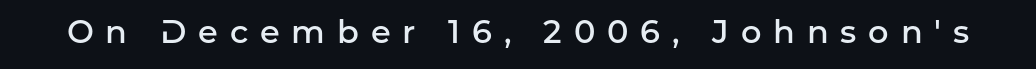
{"serif": "no", "italic": "no", "bold": "semi", "weight": "semibold", "width": "normal", "stroke_contrast": "low", "x_height": "medium", "monospaced": "no", "underline": "no", "letter_spacing": "wide", "letter_spacing_em": 0.37, "glyph_px": 32}
